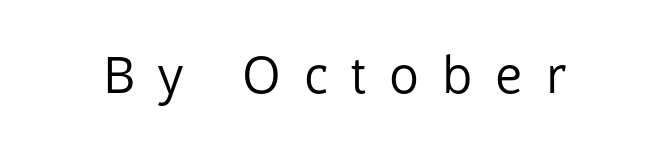
Short note: letters widely spaced. This sample has the flowing, uneven cadence of proportional lettering. Weight class: somewhere from thin through regular. Each letter's strokes conclude bluntly, with no projecting serifs.
